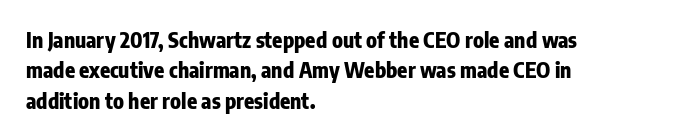
Q: Is the text bold? A: Yes.
Q: Is the text italic (slanted)? A: No, it is upright.
Q: Is the text underlined? A: No.
Q: How is the paragraph aligned? A: Left-aligned.
Q: Is the spacing between letters normal or unusually wide? A: Normal.
Q: Is the spacing between lines tight, normal or loose? A: Normal.
